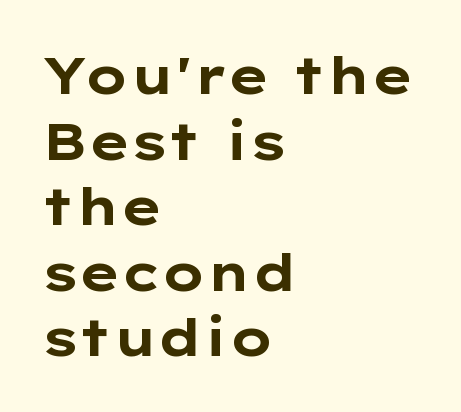
The foot of each line stays bare and open. This is the regular roman posture of the typeface. Teacher's note: observe the even left margin — that is flush-left alignment. Proportional: the letters do not fall into vertical columns. Line spacing here is normal. Honestly, the letter spacing is just normal — you wouldn't notice it.
